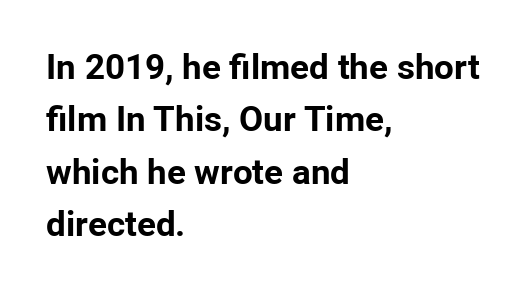
{"serif": "no", "italic": "no", "bold": "yes", "weight": "bold", "width": "normal", "stroke_contrast": "low", "x_height": "medium", "monospaced": "no", "underline": "no", "align": "left", "line_spacing": "normal", "line_spacing_ratio": 1.5, "letter_spacing": "normal", "letter_spacing_em": 0.0, "glyph_px": 35}
